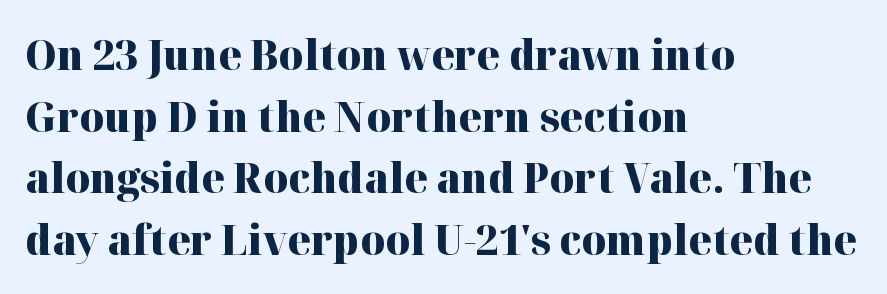
{"serif": "yes", "italic": "no", "bold": "yes", "weight": "heavy", "width": "normal", "stroke_contrast": "high", "x_height": "medium", "monospaced": "no", "underline": "no", "align": "left", "line_spacing": "normal", "line_spacing_ratio": 1.47, "letter_spacing": "normal", "letter_spacing_em": 0.0, "glyph_px": 42}
